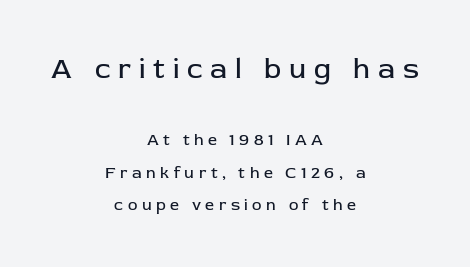
{"serif": "no", "italic": "no", "bold": "no", "weight": "regular", "width": "normal", "stroke_contrast": "low", "x_height": "medium", "monospaced": "no", "underline": "no", "align": "center", "line_spacing": "loose", "line_spacing_ratio": 2.03, "letter_spacing": "wide", "letter_spacing_em": 0.28, "larger_block": "first", "size_ratio": 1.75, "glyph_px": 28}
